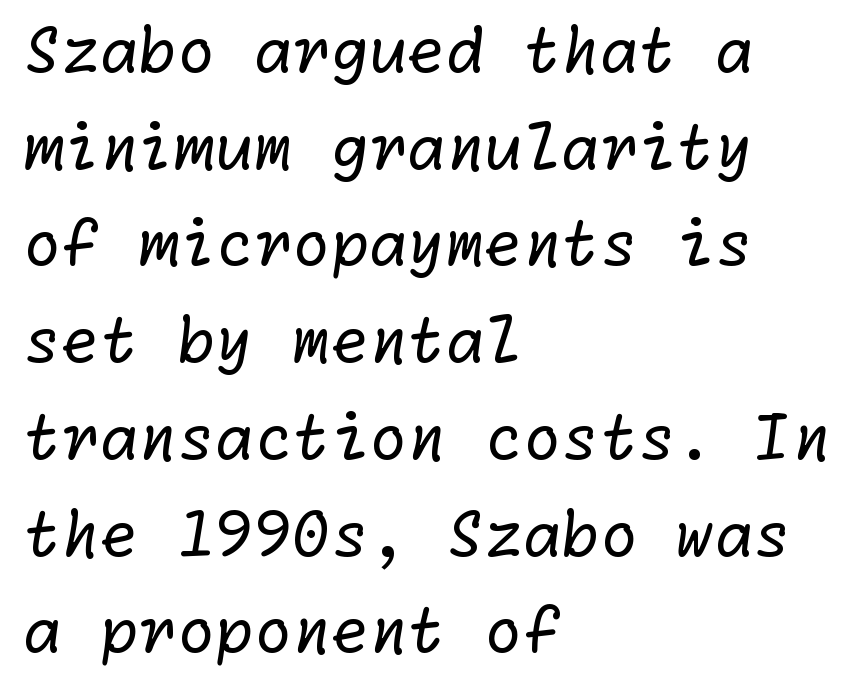
{"serif": "no", "bold": "no", "weight": "regular", "width": "normal", "stroke_contrast": "low", "x_height": "medium", "underline": "no", "align": "left", "line_spacing": "normal", "line_spacing_ratio": 1.56, "letter_spacing": "normal", "letter_spacing_em": 0.0, "glyph_px": 62}
